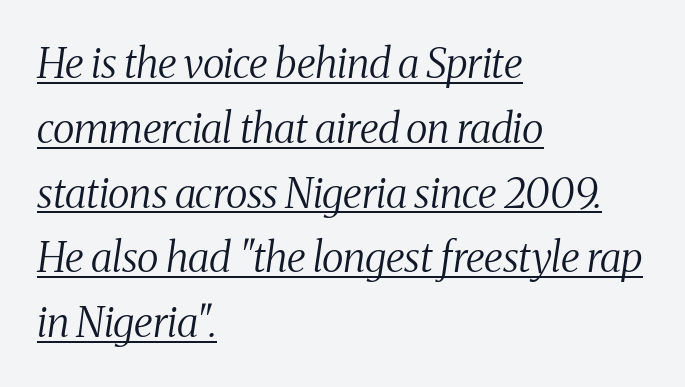
Q: Is the text bold? A: No.
Q: Is the text italic (slanted)? A: Yes, it leans right by about 8 degrees.
Q: Is the typeface a serif or a sans-serif typeface? A: Serif.
Q: Is the text underlined? A: Yes.
Q: How is the paragraph aligned? A: Left-aligned.
Q: Is the spacing between letters normal or unusually wide? A: Normal.
Q: Is the spacing between lines tight, normal or loose? A: Normal.
Q: Width (condensed, normal, or wide)? A: Condensed.
Q: Stroke contrast? A: Medium.
Q: x-height? A: Medium.
Q: Monospaced? A: No.
